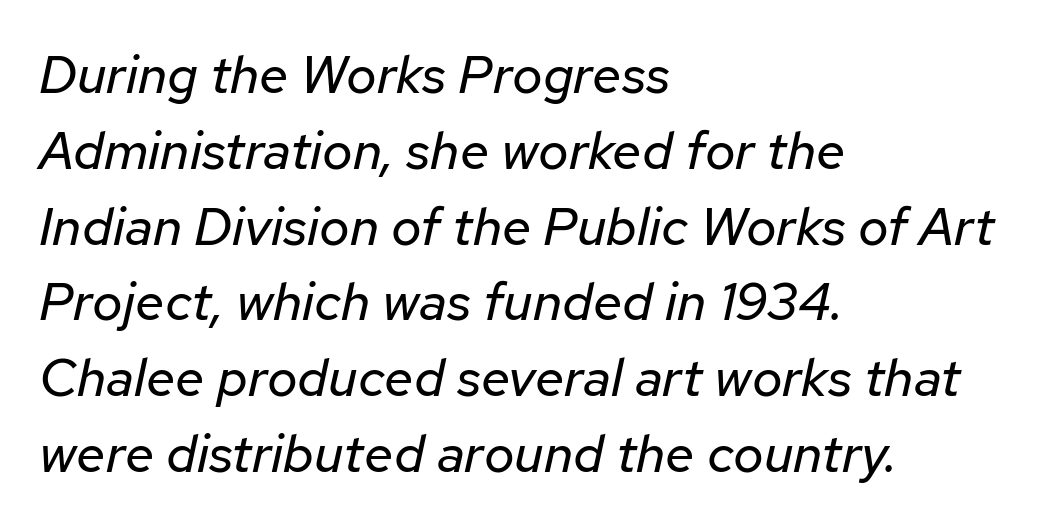
{"italic": "yes", "lean": "right", "slant_degrees": 12, "bold": "no", "weight": "regular", "width": "normal", "stroke_contrast": "low", "x_height": "medium", "monospaced": "no", "underline": "no", "align": "left", "line_spacing": "normal", "line_spacing_ratio": 1.43, "letter_spacing": "normal", "letter_spacing_em": 0.0, "glyph_px": 53}
